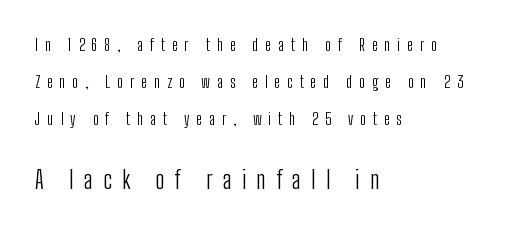
The image shows 24 px text type, upright; set left-aligned, loose line spacing (2.31x), unusually wide letter spacing (+0.43 em), not underlined; the second (bottom) block is 1.5x larger.
